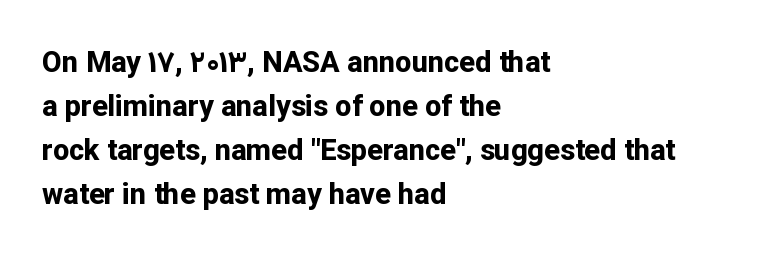
Reading down the column, the eye jumps a familiar distance to each next line. Each letter keeps its own natural width here, so spacing adapts to shape. Leftover space on each line is placed entirely after the last word. You could call the tracking neutral — neither tight nor loose. Check where the strokes stop: nothing finishes them off — pure sans.
